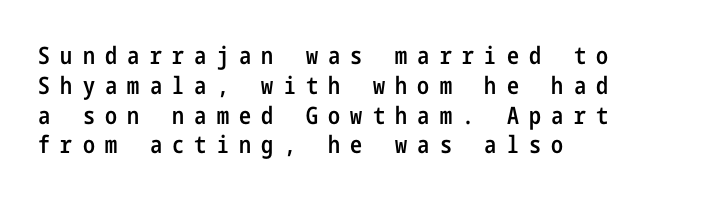
Q: Is the text bold? A: Semi-bold.
Q: Is the text italic (slanted)? A: No, it is upright.
Q: Is the text underlined? A: No.
Q: How is the paragraph aligned? A: Left-aligned.
Q: Is the spacing between letters normal or unusually wide? A: Unusually wide.
